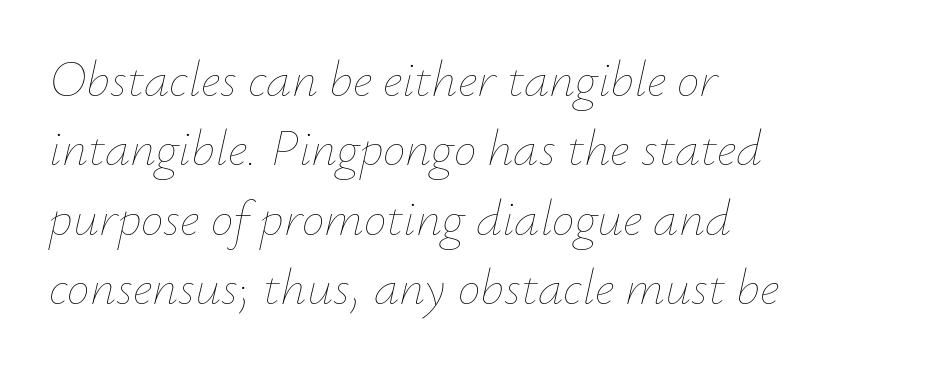
Quick note: interline space is typical. Character widths vary here, with narrow letters taking less room than wide ones. Line beginnings align vertically; line endings do not. Words appear dense and cohesive because spacing is normal. Is the stroke heavy? The answer is a plain regular-or-lighter. The letters are slanted; this is an italic face.
